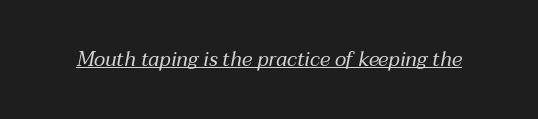
{"italic": "yes", "lean": "right", "slant_degrees": 12, "bold": "no", "underline": "yes", "letter_spacing": "normal", "letter_spacing_em": 0.0, "glyph_px": 20}
